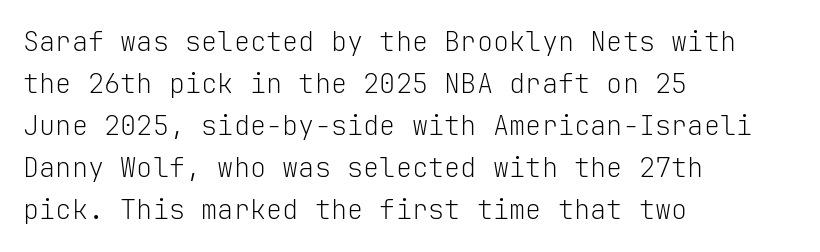
{"italic": "no", "bold": "no", "underline": "no", "align": "left", "line_spacing": "normal", "line_spacing_ratio": 1.56, "letter_spacing": "normal", "letter_spacing_em": 0.0, "glyph_px": 27}
